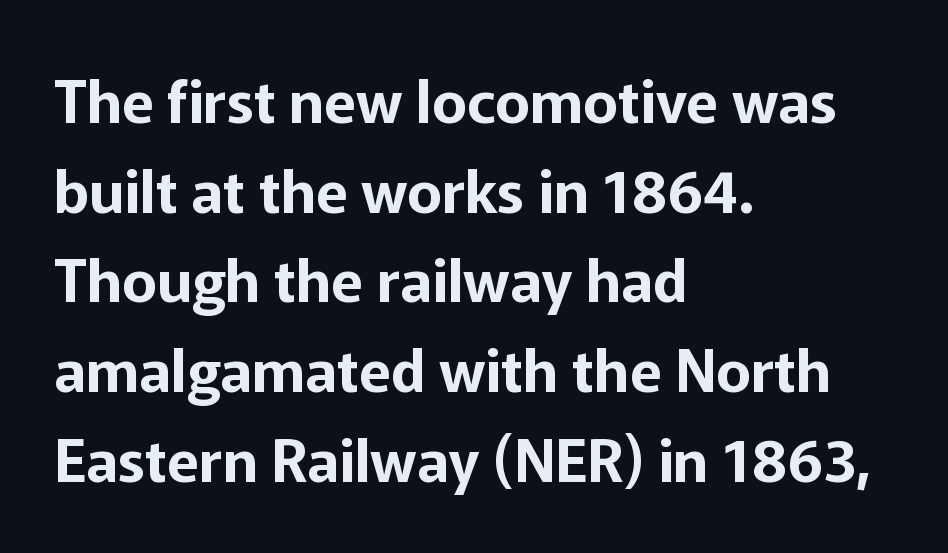
The rendering uses natural spacing where letterforms have individual widths. Honestly, the row spacing looks completely unremarkable. What kind of face is this? One without serifs — a sans. Alignment: flush left. The zone under the glyphs is completely vacant.
